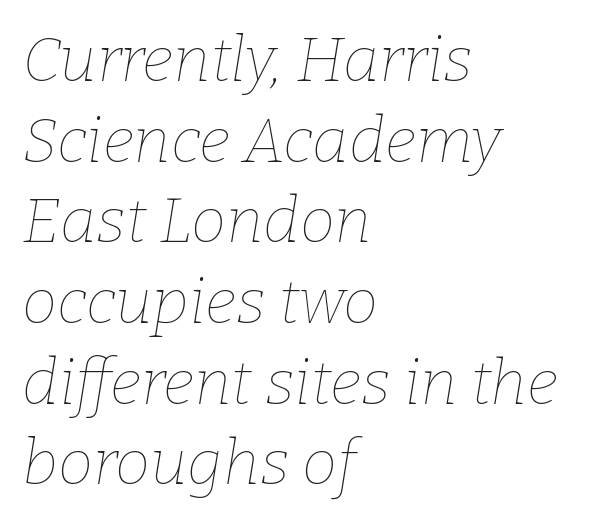
The image shows 63 px thin type, italic (leaning right); set left-aligned, normal line spacing (1.28x), normal letter spacing, not underlined; low stroke contrast and a medium x-height.
